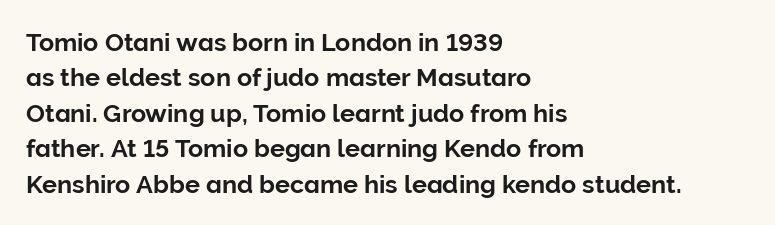
The line texture is even and compact thanks to regular tracking. Glance below the letters and you will spot only blank space. It's the straight-up-and-down kind of type. Each line starts at the same left margin while the right side varies. Reading down the column, the eye jumps a familiar distance to each next line.
